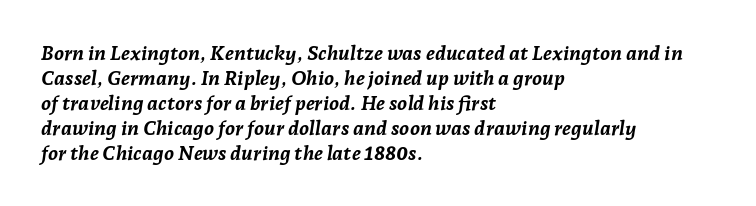
Visually the block forms a straight wall on the left and a jagged coastline on the right. Lines of text with bare space underneath. A normal amount of white space separates one row of letters from the next. Typesetter's note: full bold, strokes at maximum text heaviness. The gaps between neighbouring characters are ordinary and unremarkable. Slant detected: the letters are inclined.
